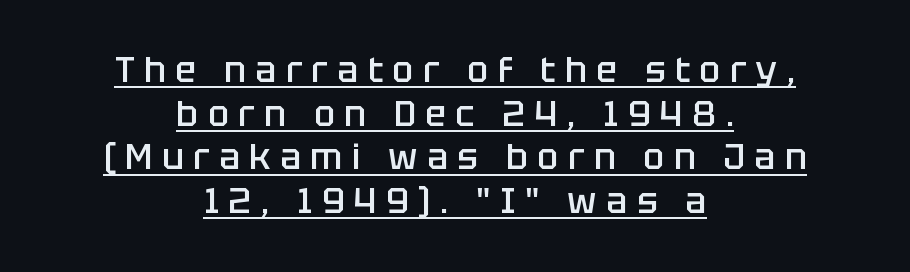
Glyph-to-glyph distance is far greater than everyday printed text. Notice how descenders clear the ascenders below comfortably — that's standard leading. The axis of the letterforms is exactly vertical. Character widths vary here, with narrow letters taking less room than wide ones. In terms of letterform style, serifs are entirely absent. Leftover space on each line is divided equally before and after the words.
